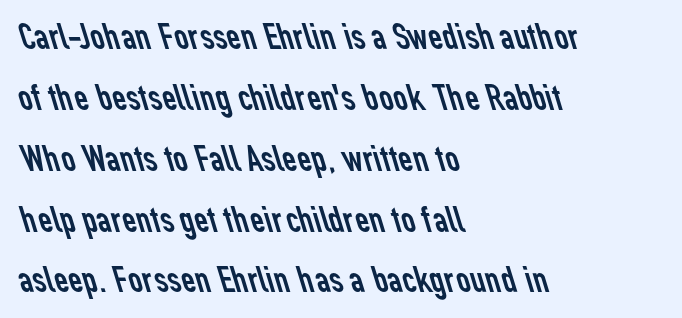
Q: Is the text bold? A: No.
Q: Is the typeface a serif or a sans-serif typeface? A: Sans-serif.
Q: Is the text underlined? A: No.
Q: How is the paragraph aligned? A: Left-aligned.
Q: Is the spacing between letters normal or unusually wide? A: Normal.
Q: Is the spacing between lines tight, normal or loose? A: Normal.
Q: Width (condensed, normal, or wide)? A: Normal.
Q: Stroke contrast? A: Low.
Q: x-height? A: Medium.
Q: Monospaced? A: No.
